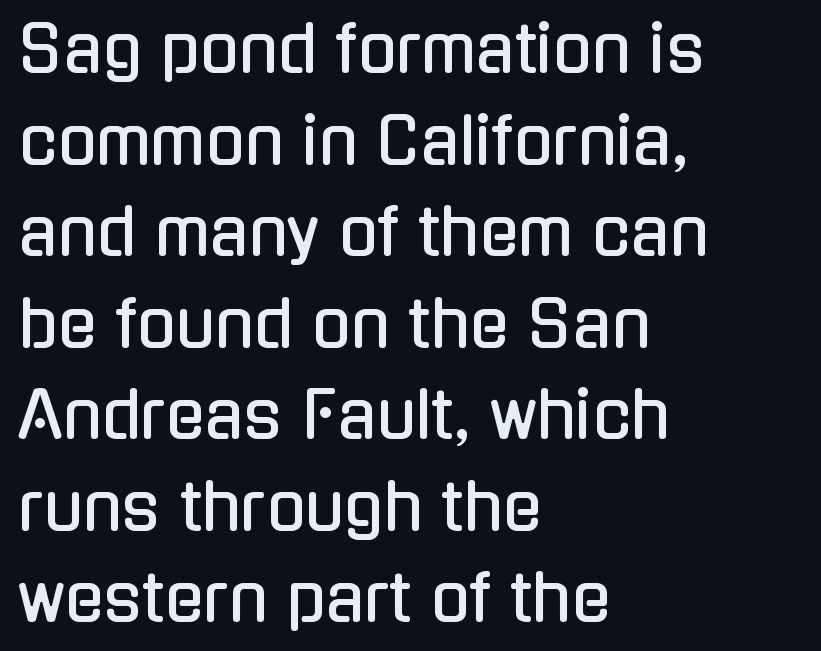
The vertical gap from one line to the next is medium. The strip under each line holds only bare page. Note the varied advance widths — an 'i' is clearly narrower than an 'm'. No feet cap the strokes, marking this as sans-serif type. This is the regular roman posture of the typeface.
